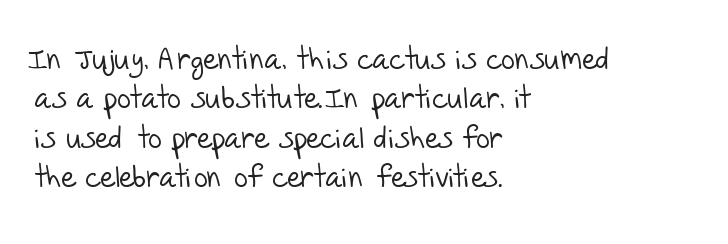
{"serif": "no", "bold": "no", "weight": "light", "width": "normal", "stroke_contrast": "low", "x_height": "large", "monospaced": "no", "underline": "no", "align": "left", "line_spacing": "normal", "line_spacing_ratio": 1.31, "letter_spacing": "normal", "letter_spacing_em": 0.0, "glyph_px": 30}
